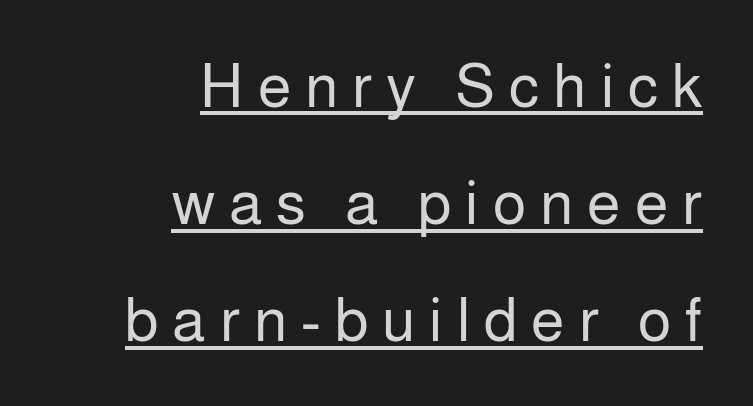
In terms of posture, this sample is upright. Tracking value appears strongly positive — letters spread wide. Unbolded letterforms with no extra heft. You could not count columns in this text — the font is proportionally spaced.
